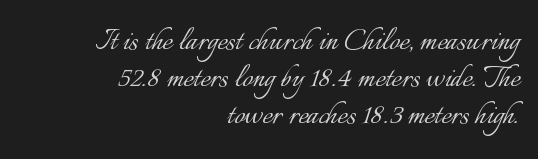
Glyph-to-glyph distance matches everyday printed text. The block of text is dense from top to bottom, with scant space between rows. Ink coverage per letter is moderate at most. The space beneath each line is pristine and unruled. Visually the block forms a straight wall on the right and a jagged coastline on the left. This sample has the flowing, uneven cadence of proportional lettering.
